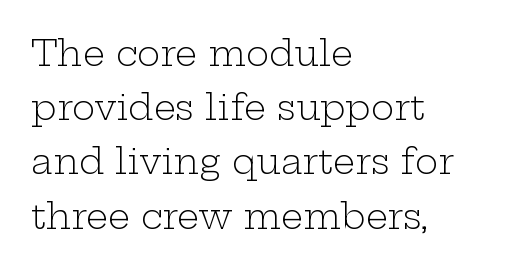
Underlining? Definitely not there. Counters stay open thanks to moderate or lighter strokes. Varying glyph widths throughout — classic text-font behaviour. Small tapered or slab feet sit at the stroke ends, so this counts as serif. The type sits square on the baseline with zero lean.
